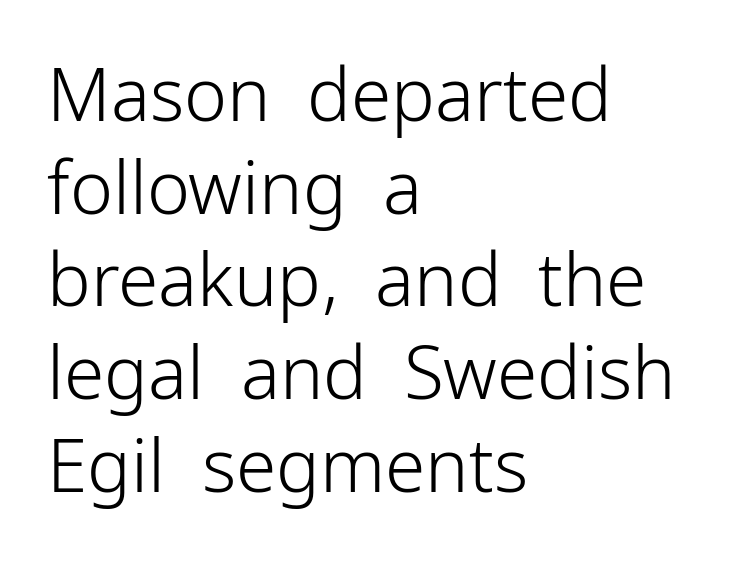
{"serif": "no", "italic": "no", "bold": "no", "weight": "light", "width": "normal", "stroke_contrast": "low", "x_height": "medium", "monospaced": "no", "underline": "no", "align": "left", "line_spacing": "normal", "line_spacing_ratio": 1.27, "letter_spacing": "normal", "letter_spacing_em": 0.0, "glyph_px": 73}
